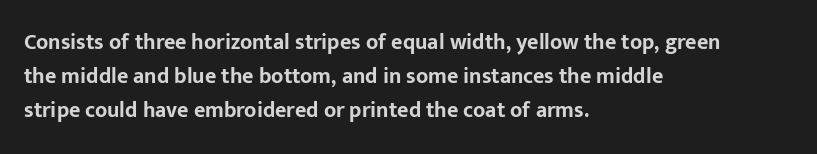
The image shows 22 px bold type, upright; set left-aligned, normal line spacing (1.55x), normal letter spacing, not underlined.
